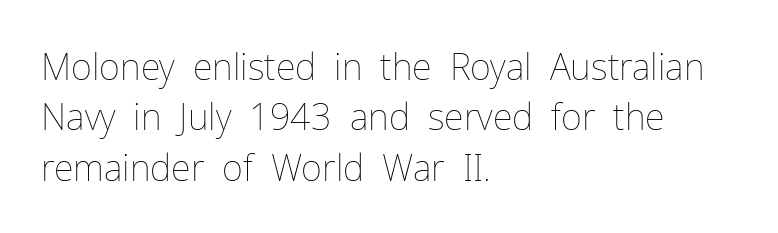
Does the leading feel generous? No, just average. The horizontal fit of the characters is conventional and even. Casual observation: everything's shoved over to the left. Note the varied advance widths — an 'i' is clearly narrower than an 'm'. The typesetting does not lean heavy: it is not bold. You can tell it's not italic because the verticals are truly vertical.
